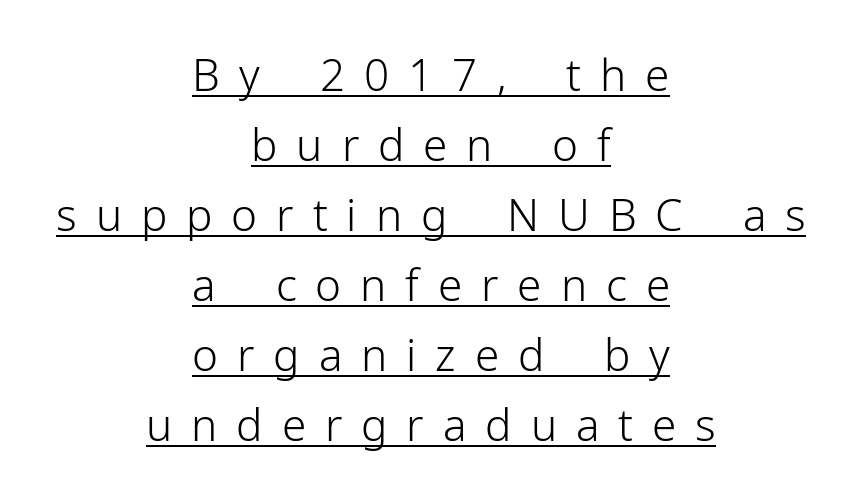
Q: Is the text bold? A: No.
Q: Is the text italic (slanted)? A: No, it is upright.
Q: Is the typeface a serif or a sans-serif typeface? A: Sans-serif.
Q: Is the text underlined? A: Yes.
Q: How is the paragraph aligned? A: Centered.
Q: Is the spacing between letters normal or unusually wide? A: Unusually wide.
Q: Is the spacing between lines tight, normal or loose? A: Normal.
Q: Width (condensed, normal, or wide)? A: Normal.
Q: Stroke contrast? A: Low.
Q: x-height? A: Medium.
Q: Monospaced? A: No.
